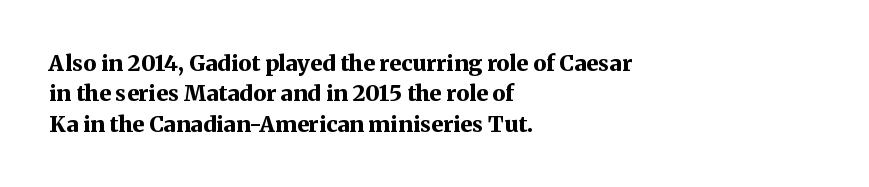
{"italic": "no", "bold": "yes", "underline": "no", "align": "left", "line_spacing": "normal", "line_spacing_ratio": 1.38, "letter_spacing": "normal", "letter_spacing_em": 0.0, "glyph_px": 22}
